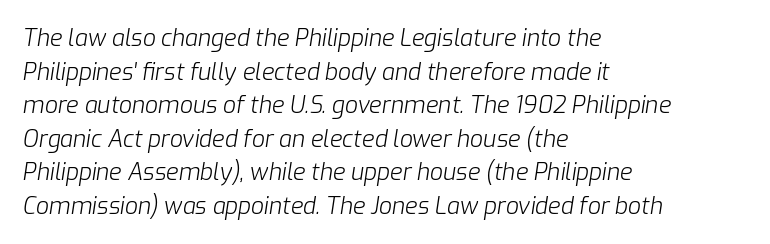
Tracking here is standard; glyphs follow each other at the usual distance. A normal amount of white space separates one row of letters from the next. A typesetter would mark this as italic. The lines are quadded left.
